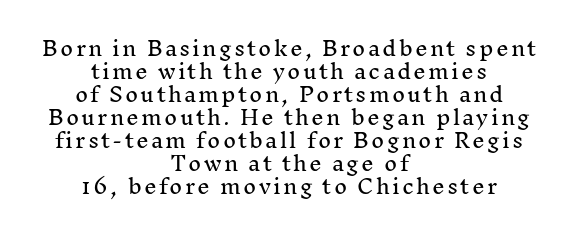
The image shows 20 px text type, upright; set centered, tight line spacing (1.15x), not underlined.
